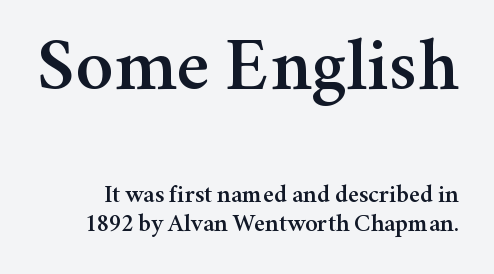
Q: Is the text italic (slanted)? A: No, it is upright.
Q: Is the typeface a serif or a sans-serif typeface? A: Serif.
Q: Is the text underlined? A: No.
Q: Is the spacing between letters normal or unusually wide? A: Normal.
Q: Which block of text is set in a larger size, the first (top) or the second (bottom)? A: The first (top) one.
Q: Width (condensed, normal, or wide)? A: Normal.
Q: Stroke contrast? A: Medium.
Q: x-height? A: Medium.
Q: Monospaced? A: No.
